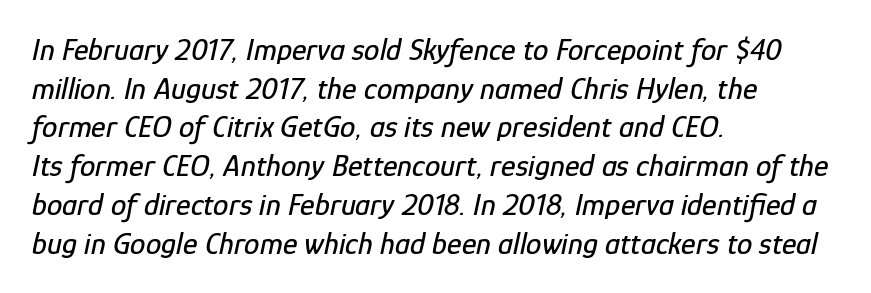
{"italic": "yes", "lean": "right", "slant_degrees": 12, "width": "condensed", "stroke_contrast": "low", "x_height": "medium", "monospaced": "no", "underline": "no", "align": "left", "line_spacing": "normal", "line_spacing_ratio": 1.25, "letter_spacing": "normal", "letter_spacing_em": 0.0, "glyph_px": 31}
